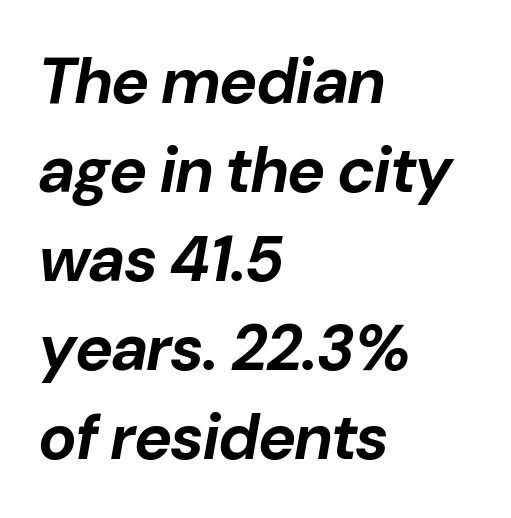
The image shows 64 px bold type, italic (leaning right); set left-aligned, normal line spacing (1.39x), normal letter spacing, not underlined; low stroke contrast and a medium x-height.
